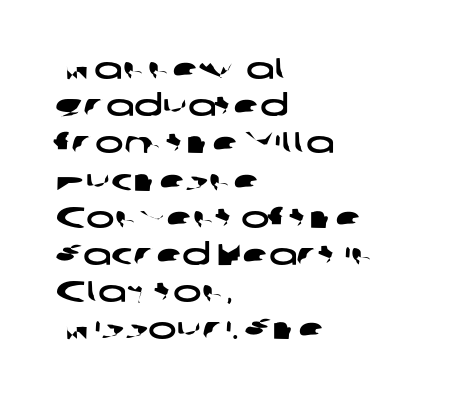
{"serif": "no", "width": "wide", "stroke_contrast": "low", "x_height": "medium", "monospaced": "no", "underline": "no", "align": "left", "line_spacing_ratio": 1.24, "letter_spacing": "normal", "letter_spacing_em": 0.0, "glyph_px": 30}
